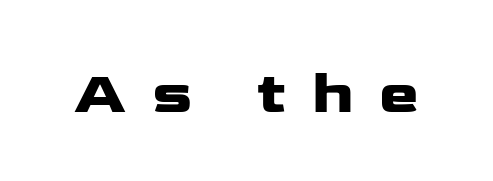
Q: Is the text italic (slanted)? A: No, it is upright.
Q: Is the typeface a serif or a sans-serif typeface? A: Sans-serif.
Q: Is the text underlined? A: No.
Q: Is the spacing between letters normal or unusually wide? A: Unusually wide.
Q: Width (condensed, normal, or wide)? A: Wide.
Q: Stroke contrast? A: Low.
Q: x-height? A: Medium.
Q: Monospaced? A: No.
